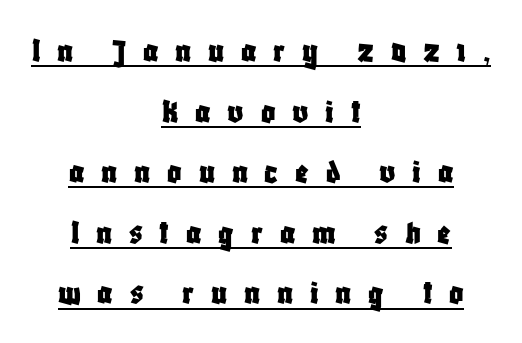
{"serif": "no", "italic": "no", "width": "condensed", "stroke_contrast": "low", "x_height": "large", "monospaced": "no", "underline": "yes", "align": "center", "line_spacing_ratio": 1.73, "letter_spacing": "wide", "letter_spacing_em": 0.48, "glyph_px": 35}
